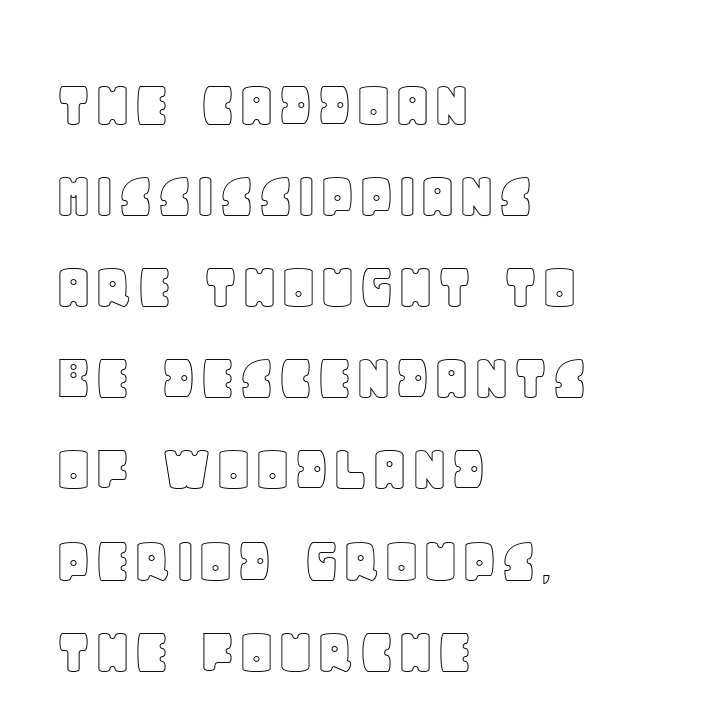
The passage is arranged the way most books set body copy — flush left. The space between consecutive lines is moderate. A typesetter would mark this as roman, not italic. Varying glyph widths throughout — classic text-font behaviour. Bare-footed words on every line.
